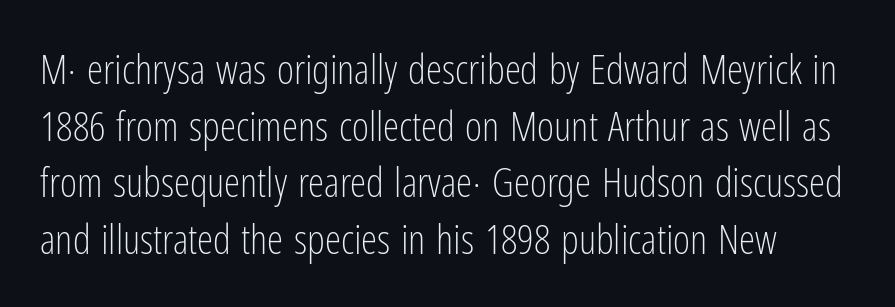
Q: Is the text bold? A: No.
Q: Is the text italic (slanted)? A: No, it is upright.
Q: Is the typeface a serif or a sans-serif typeface? A: Sans-serif.
Q: Is the text underlined? A: No.
Q: Is the spacing between letters normal or unusually wide? A: Normal.
Q: Is the spacing between lines tight, normal or loose? A: Normal.
Q: Width (condensed, normal, or wide)? A: Condensed.
Q: Stroke contrast? A: Low.
Q: x-height? A: Medium.
Q: Monospaced? A: No.
